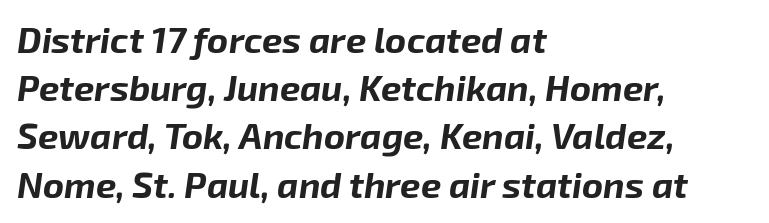
{"italic": "yes", "lean": "right", "slant_degrees": 8, "bold": "yes", "weight": "bold", "width": "normal", "stroke_contrast": "low", "x_height": "medium", "monospaced": "no", "underline": "no", "align": "left", "line_spacing": "normal", "line_spacing_ratio": 1.34, "letter_spacing": "normal", "letter_spacing_em": 0.0, "glyph_px": 36}
